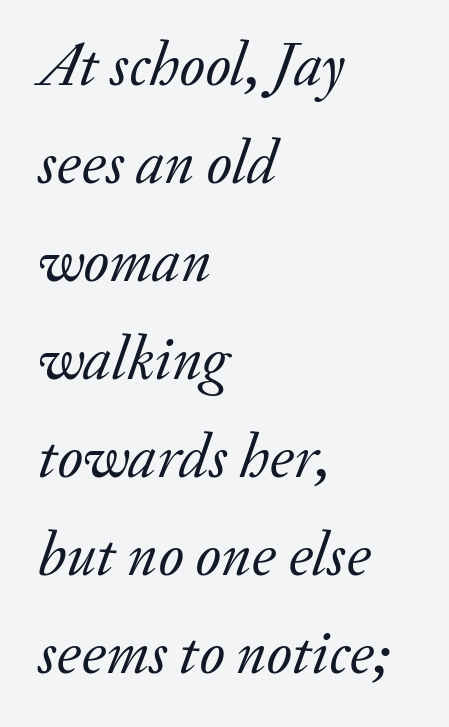
The designer went with a serif here, giving each stem small feet. The lettering tilts uniformly, giving the passage an italic look. The letters advance in unequal steps, a hallmark of proportional type. The passage shown is not bold in any degree. The line texture is even and compact thanks to regular tracking. Interline gaps are of average width in this sample.
